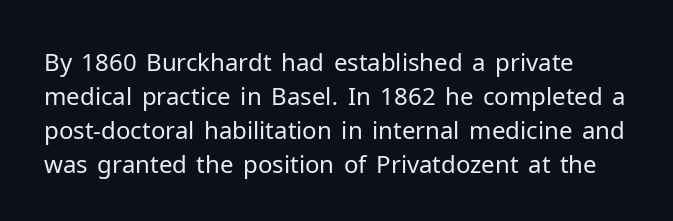
Words float on clear page, feet unadorned. This reads as an unemphasized weight, regular at the heaviest. Successive baselines arrive at the customary interval. Tall strokes in this sample are plumb rather than angled. What stands out about the letter spacing? Nothing — it is the standard amount.
